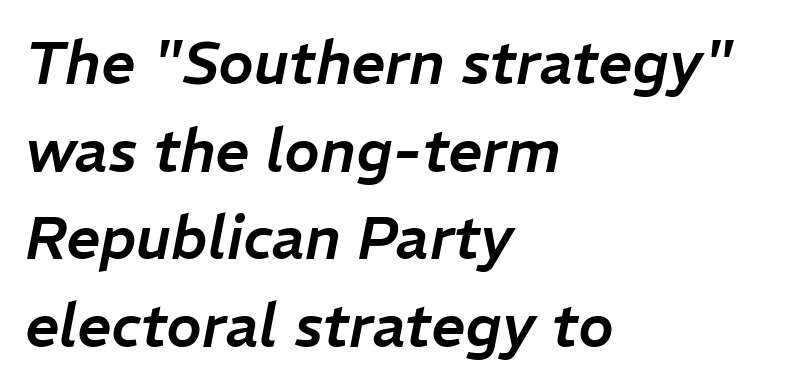
Q: Is the text italic (slanted)? A: Yes, it leans right by about 11 degrees.
Q: Is the text underlined? A: No.
Q: How is the paragraph aligned? A: Left-aligned.
Q: Is the spacing between letters normal or unusually wide? A: Normal.
Q: Is the spacing between lines tight, normal or loose? A: Normal.
Q: Width (condensed, normal, or wide)? A: Normal.
Q: Stroke contrast? A: Low.
Q: x-height? A: Medium.
Q: Monospaced? A: No.
